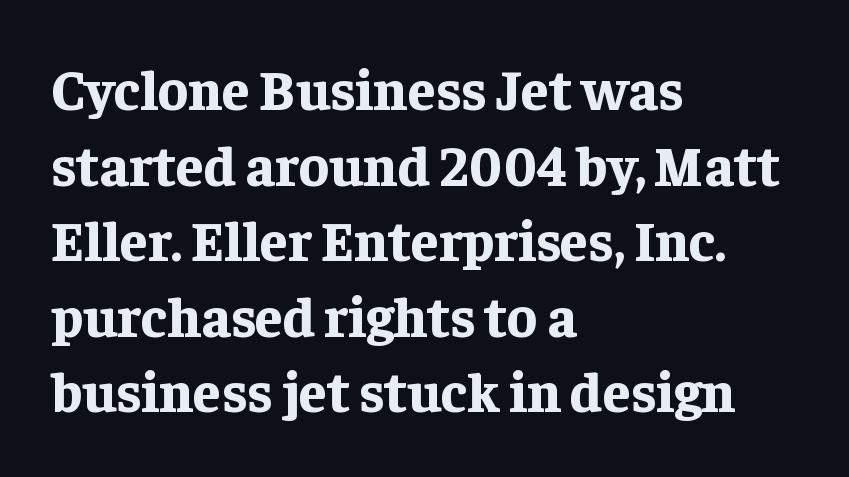
Q: Is the text bold? A: Yes.
Q: Is the text italic (slanted)? A: No, it is upright.
Q: Is the typeface a serif or a sans-serif typeface? A: Serif.
Q: Is the text underlined? A: No.
Q: How is the paragraph aligned? A: Left-aligned.
Q: Is the spacing between letters normal or unusually wide? A: Normal.
Q: Is the spacing between lines tight, normal or loose? A: Normal.
Q: Width (condensed, normal, or wide)? A: Normal.
Q: Stroke contrast? A: Low.
Q: x-height? A: Medium.
Q: Monospaced? A: No.
